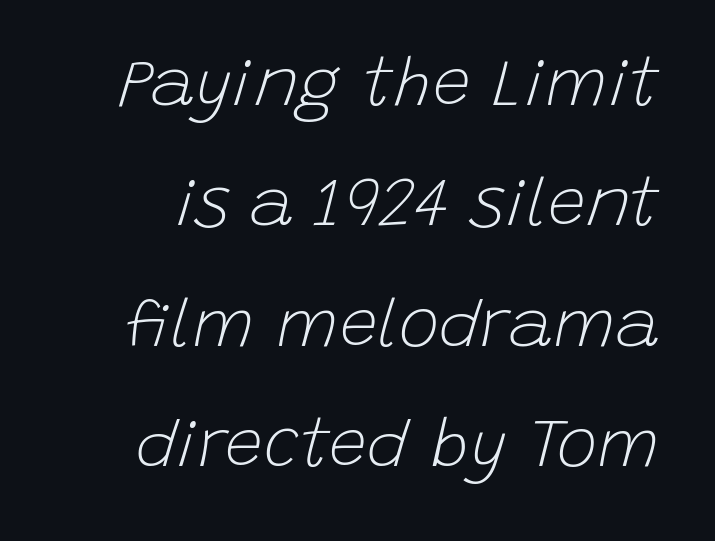
Each stroke keeps to a modest, everyday thickness or less. Slanted lettering throughout. The face used here is proportionally spaced, like ordinary book or web type. A clean baseline with only descenders dipping below it. Look at the tracking — it's just the regular setting, nothing added.
